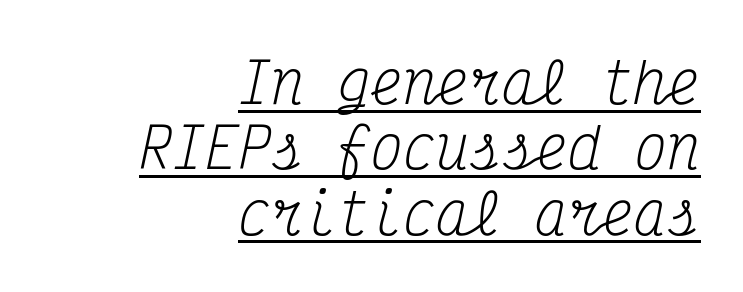
{"serif": "yes", "italic": "yes", "lean": "right", "slant_degrees": 12, "bold": "no", "weight": "regular", "width": "condensed", "stroke_contrast": "medium", "x_height": "medium", "monospaced": "yes", "underline": "yes", "align": "right", "line_spacing_ratio": 1.19, "letter_spacing": "normal", "letter_spacing_em": 0.0, "glyph_px": 55}
